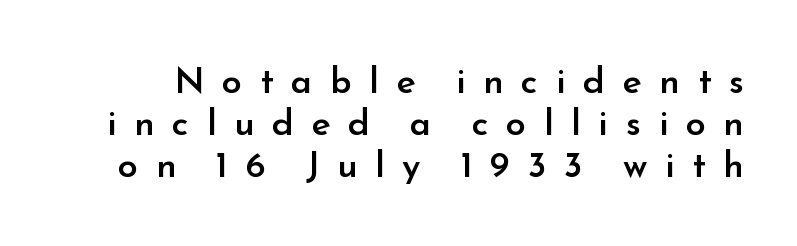
Q: Is the text bold? A: Semi-bold.
Q: Is the text italic (slanted)? A: No, it is upright.
Q: Is the typeface a serif or a sans-serif typeface? A: Sans-serif.
Q: Is the text underlined? A: No.
Q: Is the spacing between letters normal or unusually wide? A: Unusually wide.
Q: Width (condensed, normal, or wide)? A: Normal.
Q: Stroke contrast? A: Low.
Q: x-height? A: Small.
Q: Monospaced? A: No.
